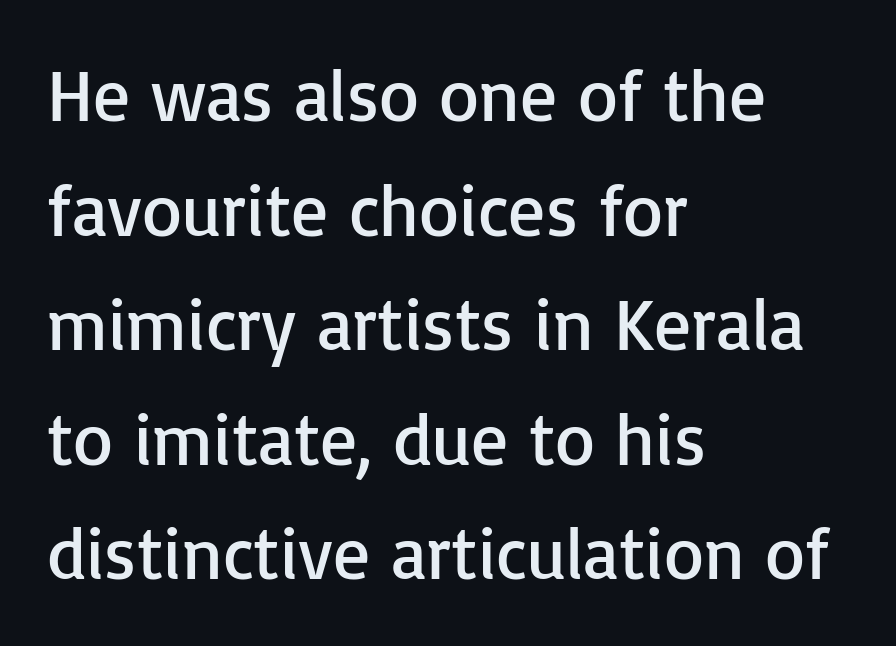
Q: Is the text bold? A: No.
Q: Is the text italic (slanted)? A: No, it is upright.
Q: Is the typeface a serif or a sans-serif typeface? A: Sans-serif.
Q: Is the text underlined? A: No.
Q: How is the paragraph aligned? A: Left-aligned.
Q: Is the spacing between letters normal or unusually wide? A: Normal.
Q: Is the spacing between lines tight, normal or loose? A: Normal.
Q: Width (condensed, normal, or wide)? A: Normal.
Q: Stroke contrast? A: Low.
Q: x-height? A: Medium.
Q: Monospaced? A: No.
